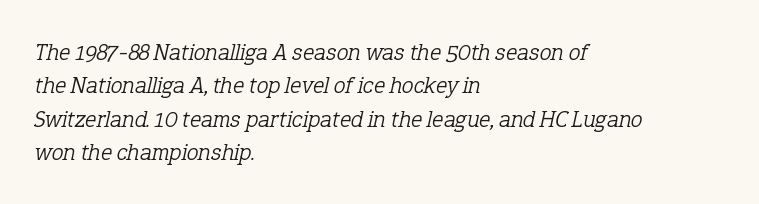
Line starts are locked; line ends wander. The leading is moderate, giving the passage an even texture. Italic? Definitely — the glyphs are oblique. The words here are not underlined. The letters sit at their default tracking, neither squeezed nor spread. Think standard paragraph weight, or any step lighter than that.
